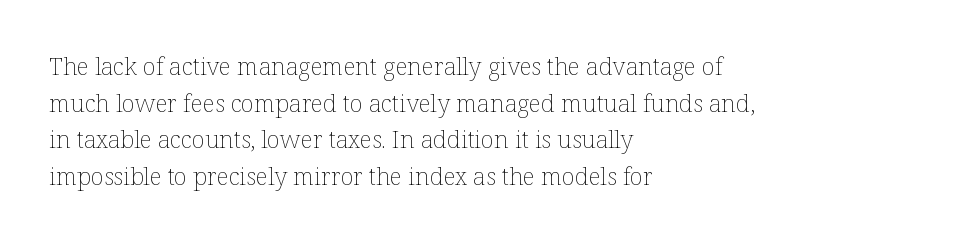
Q: Is the text bold? A: No.
Q: Is the text italic (slanted)? A: No, it is upright.
Q: Is the text underlined? A: No.
Q: How is the paragraph aligned? A: Left-aligned.
Q: Is the spacing between letters normal or unusually wide? A: Normal.
Q: Is the spacing between lines tight, normal or loose? A: Normal.
